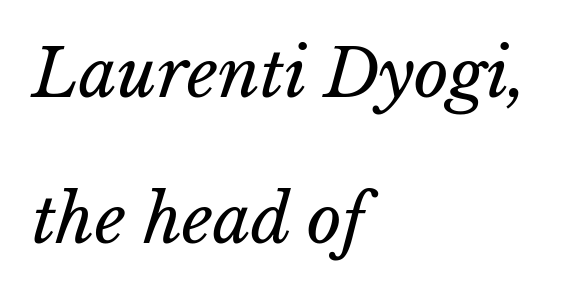
Observe the lean: these are italic letterforms. Weight: in the light-to-regular range. These lines stack with their left ends in a neat column. Only glyphs here, with clear space below each row. Is there much room between lines? Yes — plenty of vertical air separates them.
